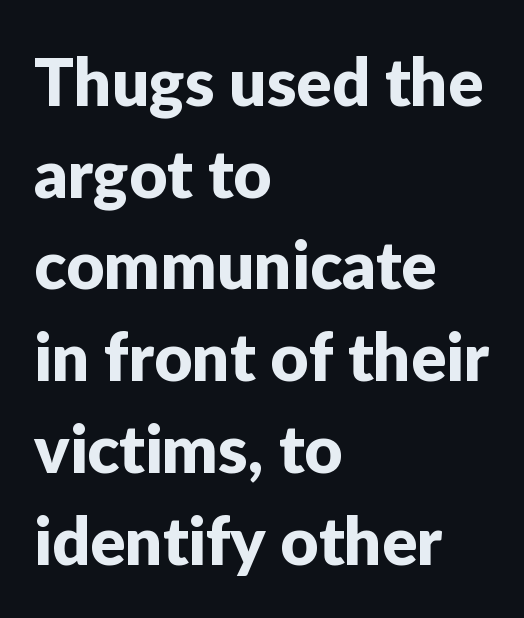
{"serif": "no", "italic": "no", "width": "normal", "stroke_contrast": "low", "x_height": "medium", "monospaced": "no", "underline": "no", "align": "left", "line_spacing": "normal", "line_spacing_ratio": 1.39, "letter_spacing": "normal", "letter_spacing_em": 0.0, "glyph_px": 66}
